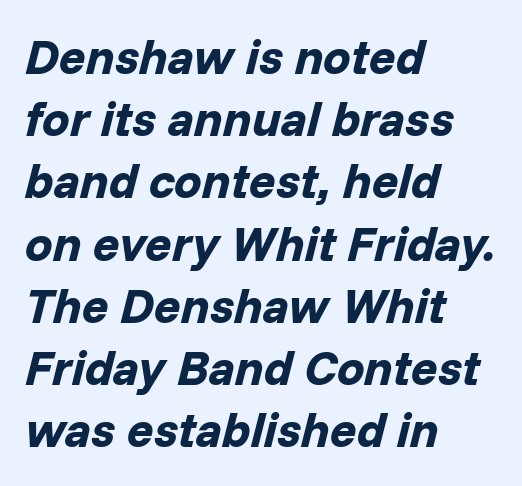
{"italic": "yes", "lean": "right", "slant_degrees": 14, "bold": "yes", "weight": "bold", "width": "normal", "stroke_contrast": "low", "x_height": "medium", "monospaced": "no", "underline": "no", "align": "left", "line_spacing": "normal", "line_spacing_ratio": 1.27, "letter_spacing": "normal", "letter_spacing_em": 0.0, "glyph_px": 49}
